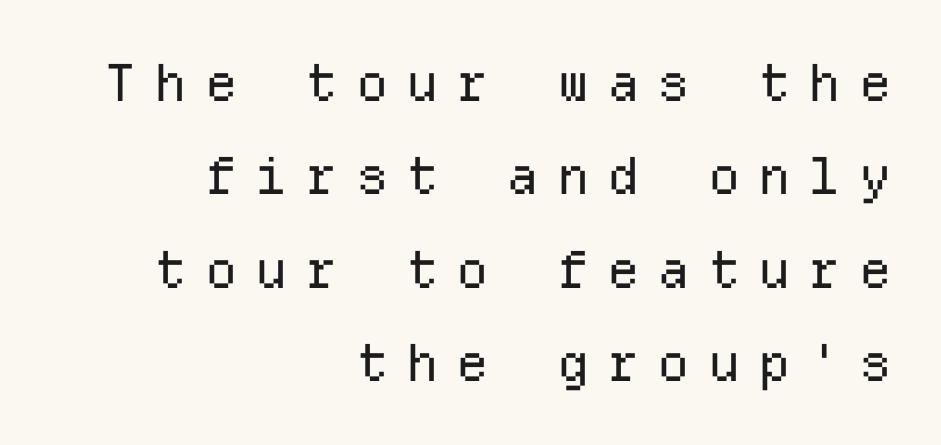
Where is the straight margin? On the right. Looks like terminal output: every glyph gets an equal slot. Observe the wide spacing: letters keep a clear distance from each other. The letters stand upright; this is a roman face. The letters carry no serifs — their stems end cleanly without finishing strokes. The passage shown is not underscored anywhere.
